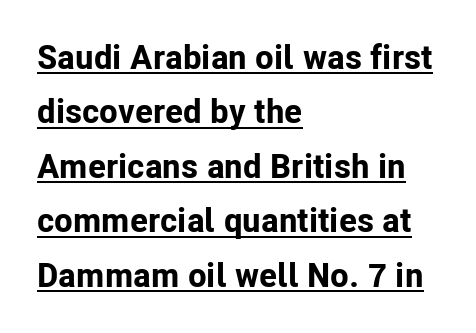
Here the designer chose a conventional face with non-uniform glyph widths. A typesetter would label this face a sans. Notice how descenders clear the ascenders below comfortably — that's standard leading. Set as a true bold cut, around the 700 mark. Observe the ordinary spacing: letters are neighbours, not strangers.
